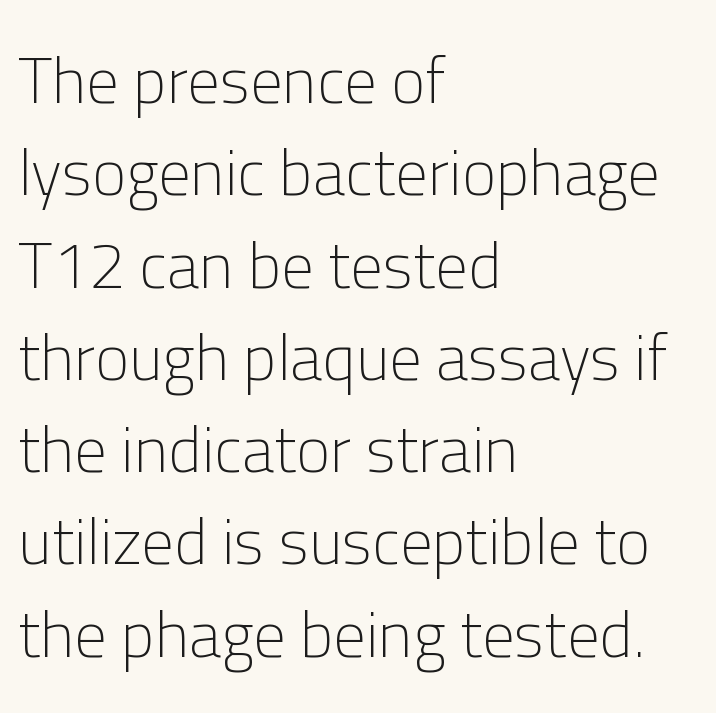
The image shows 65 px light sans-serif type, upright; set left-aligned, normal line spacing (1.42x), normal letter spacing, not underlined; low stroke contrast and a medium x-height.
